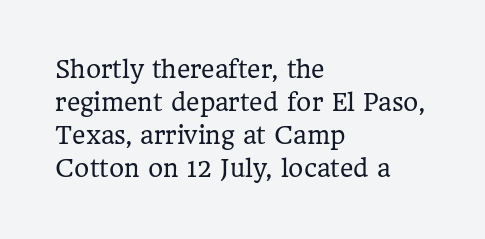
{"italic": "no", "bold": "no", "underline": "no", "align": "left", "line_spacing": "normal", "line_spacing_ratio": 1.44, "letter_spacing": "normal", "letter_spacing_em": 0.0, "glyph_px": 23}
